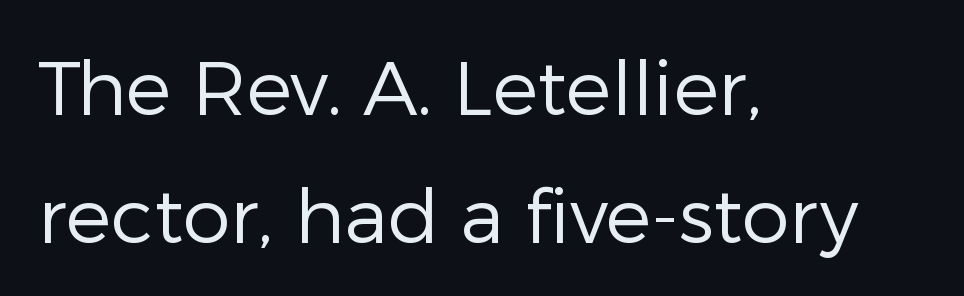
{"serif": "no", "italic": "no", "bold": "no", "weight": "regular", "width": "normal", "stroke_contrast": "low", "x_height": "medium", "monospaced": "no", "underline": "no", "align": "left", "line_spacing": "normal", "line_spacing_ratio": 1.68, "letter_spacing": "normal", "letter_spacing_em": 0.0, "glyph_px": 76}
